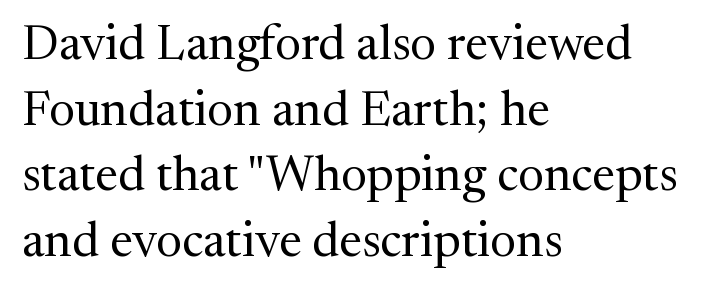
Q: Is the text bold? A: No.
Q: Is the text italic (slanted)? A: No, it is upright.
Q: Is the typeface a serif or a sans-serif typeface? A: Serif.
Q: Is the text underlined? A: No.
Q: How is the paragraph aligned? A: Left-aligned.
Q: Is the spacing between letters normal or unusually wide? A: Normal.
Q: Is the spacing between lines tight, normal or loose? A: Normal.
Q: Width (condensed, normal, or wide)? A: Normal.
Q: Stroke contrast? A: Medium.
Q: x-height? A: Medium.
Q: Monospaced? A: No.
